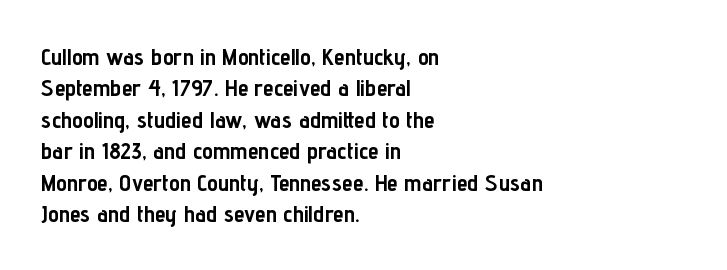
Caption: standard tracking, unaltered. In CSS terms this would be text-align: left. Unlike italic type, these characters show no tilt at all. A dark, heavy texture on the line: the type is bold.
